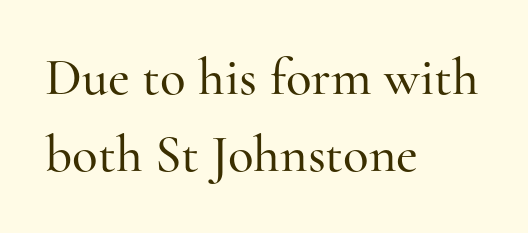
The image shows 53 px serif type, upright; set left-aligned, normal line spacing (1.46x), normal letter spacing, not underlined; high stroke contrast and a small x-height.
